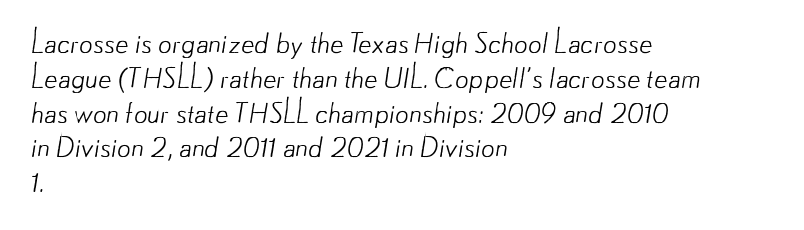
This rendering uses left alignment, leaving the right contour irregular. The cut favours lightness, reaching ordinary text weight at its darkest. Just letters on the line, the space beneath them empty. Inter-character spacing is left at the font's built-in metrics. Normally led — the rows are evenly, conventionally spaced.
